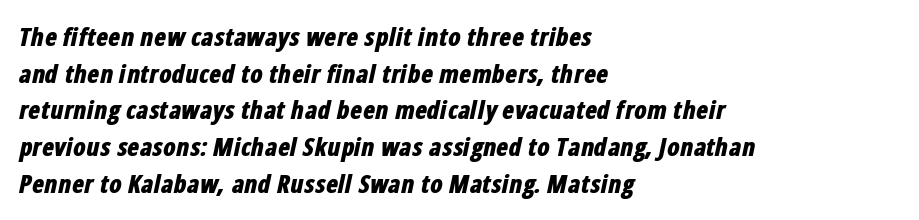
Quick note: underline off. Typeset ragged right — the left edge is the straight one. You can tell it's italic because the verticals aren't actually vertical. This rendering leaves character spacing at its baseline value.
